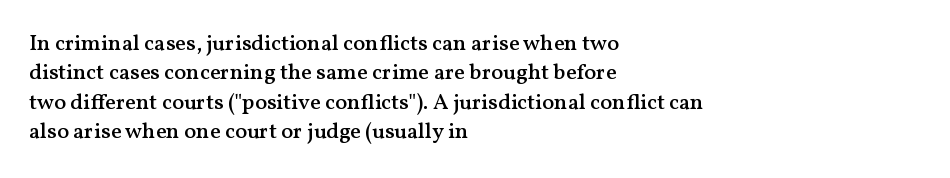
Q: Is the text bold? A: Semi-bold.
Q: Is the text italic (slanted)? A: No, it is upright.
Q: Is the text underlined? A: No.
Q: How is the paragraph aligned? A: Left-aligned.
Q: Is the spacing between letters normal or unusually wide? A: Normal.
Q: Is the spacing between lines tight, normal or loose? A: Normal.
